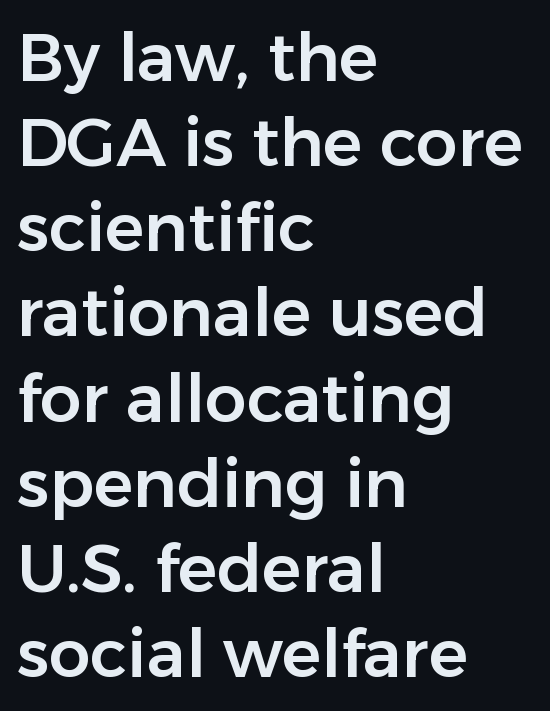
The image shows 66 px sans-serif type, upright; set left-aligned, normal line spacing (1.29x), normal letter spacing, not underlined; low stroke contrast and a medium x-height.
